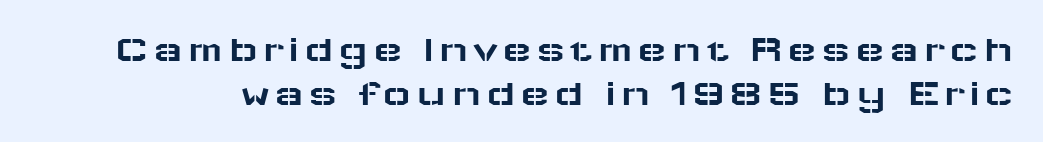
{"serif": "no", "italic": "no", "width": "wide", "stroke_contrast": "low", "x_height": "medium", "monospaced": "no", "underline": "no", "line_spacing": "tight", "line_spacing_ratio": 1.12, "glyph_px": 39}
